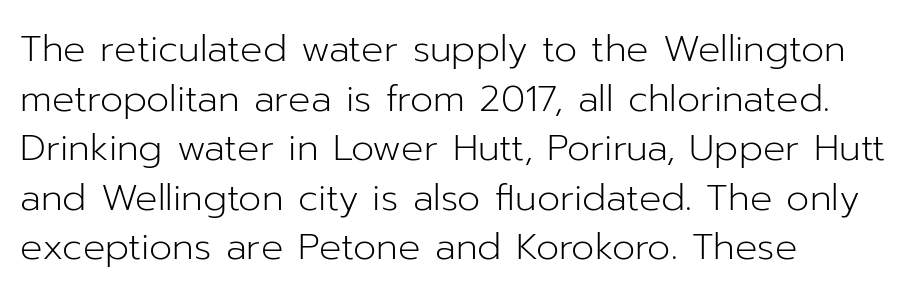
Q: Is the text bold? A: No.
Q: Is the text italic (slanted)? A: No, it is upright.
Q: Is the typeface a serif or a sans-serif typeface? A: Sans-serif.
Q: Is the text underlined? A: No.
Q: How is the paragraph aligned? A: Left-aligned.
Q: Is the spacing between letters normal or unusually wide? A: Normal.
Q: Is the spacing between lines tight, normal or loose? A: Normal.
Q: Width (condensed, normal, or wide)? A: Normal.
Q: Stroke contrast? A: Low.
Q: x-height? A: Medium.
Q: Monospaced? A: No.
